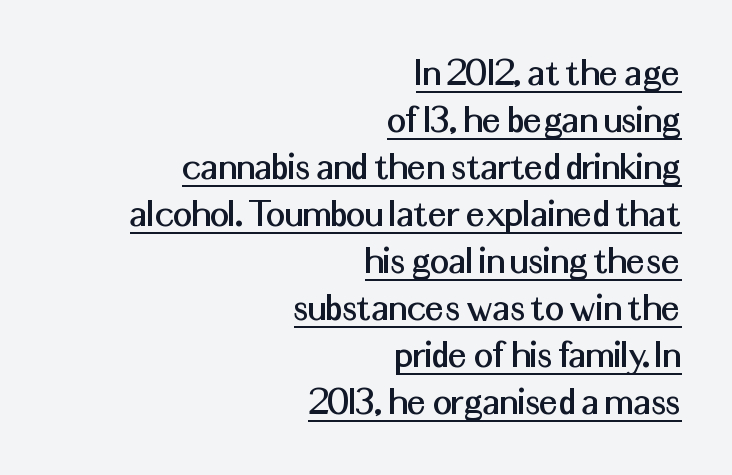
{"serif": "no", "italic": "no", "width": "normal", "stroke_contrast": "medium", "x_height": "medium", "monospaced": "no", "underline": "yes", "align": "right", "line_spacing": "tight", "line_spacing_ratio": 1.12, "letter_spacing": "normal", "letter_spacing_em": 0.0, "glyph_px": 42}
